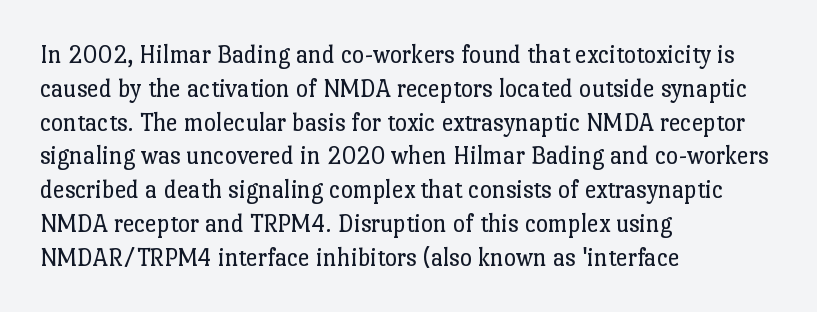
Descenders are the only things crossing below the line. Vertical strokes here are truly vertical. Compared with typical paragraphs, the rows here are spaced about the same. The setting favours the left margin, as ordinary paragraphs usually do.
